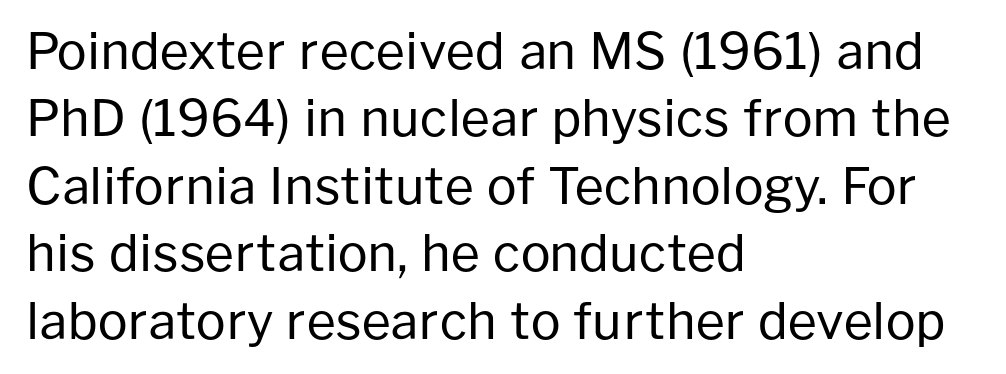
{"serif": "no", "italic": "no", "bold": "no", "weight": "regular", "width": "normal", "stroke_contrast": "low", "x_height": "medium", "monospaced": "no", "underline": "no", "align": "left", "line_spacing": "normal", "line_spacing_ratio": 1.35, "letter_spacing": "normal", "letter_spacing_em": 0.0, "glyph_px": 50}
